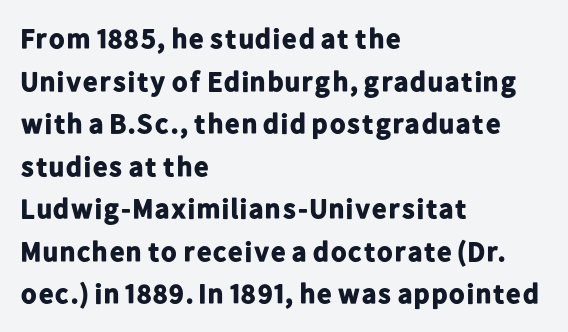
Each letter keeps its own natural width here, so spacing adapts to shape. Its strokes are broad and dark, the hallmark of bold type. The font's upright variant was chosen for this text. Classification — sans serif. Just letters on the line, the space beneath them empty. A normal amount of white space separates one row of letters from the next.
